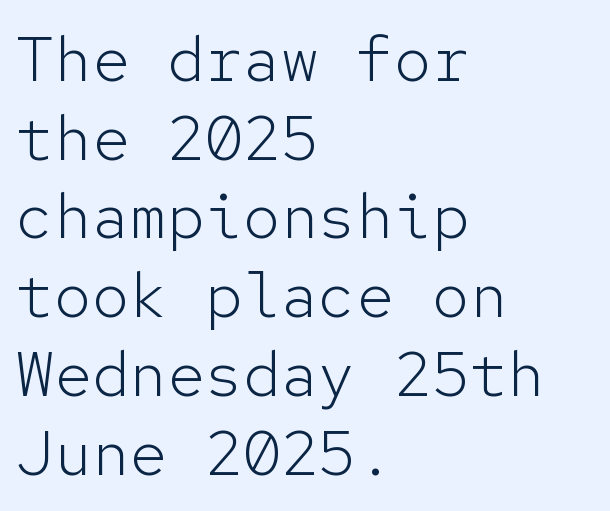
The image shows 63 px light sans-serif type, upright, monospaced; set left-aligned, normal line spacing (1.25x), normal letter spacing, not underlined; low stroke contrast and a medium x-height.
